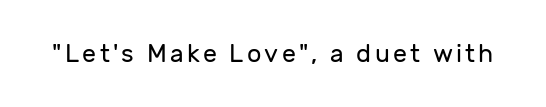
The type sits square on the baseline with zero lean. The strip under each line holds only bare page. Stroke thickness stays within the range of a standard reading face or lighter.
